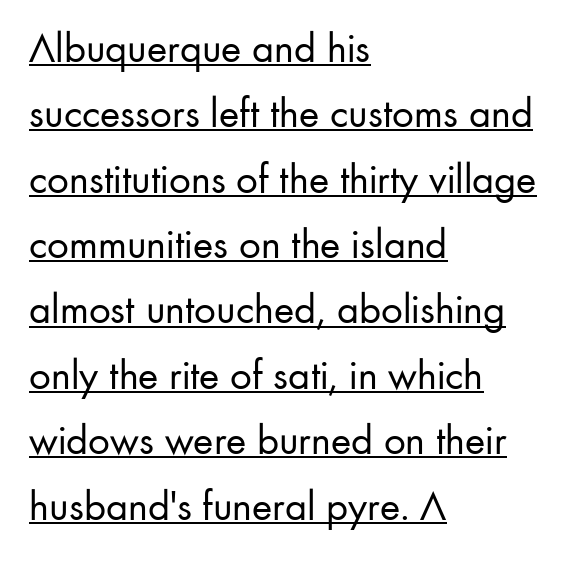
The image shows 43 px regular-weight sans-serif type, upright; set left-aligned, normal line spacing (1.52x), normal letter spacing, underlined; low stroke contrast and a small x-height.
